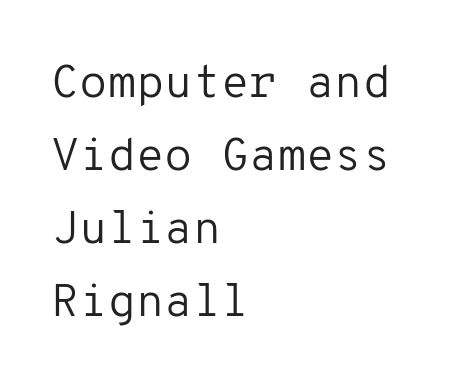
The line-height multiplier appears to be the usual default. Type without underlining. Does the lettering tilt? It doesn't — this is upright. Between one letter and the next there's only the usual sliver of space.
